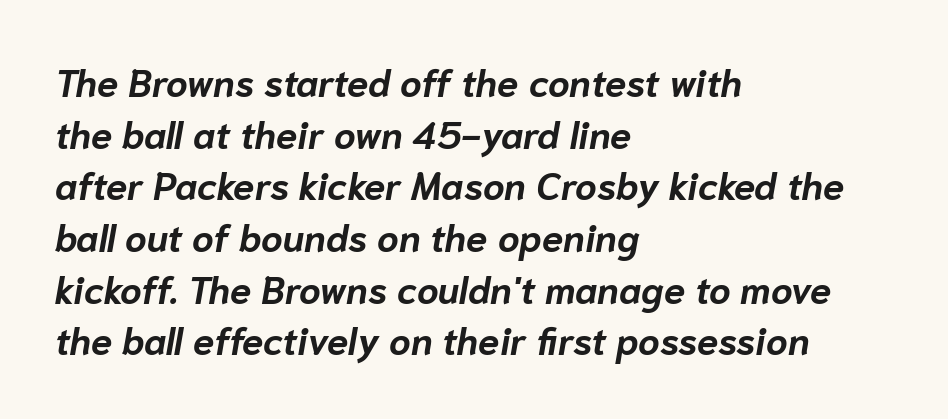
Where is the straight margin? On the left. Honestly, there is no underline to notice here at all. Standard letterfit; no display-style spreading of the glyphs. This sample uses an oblique cut, with every glyph tilted off the vertical.
